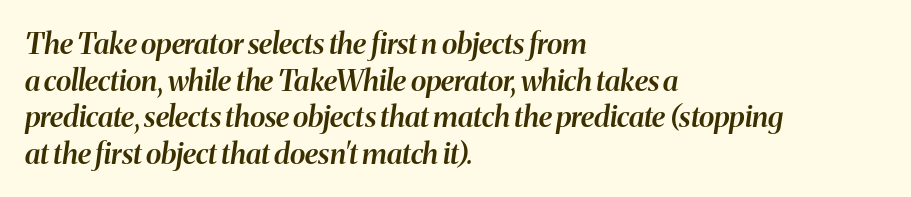
These lines were composed using italics. Decoration check: the copy has no underline. These lines are rendered in a variable-pitch font. The vertical gap from one line to the next is medium. The passage shown is semibold, sitting just below true bold.
